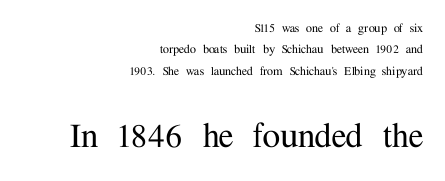
{"serif": "yes", "italic": "no", "width": "normal", "stroke_contrast": "medium", "x_height": "medium", "monospaced": "no", "underline": "no", "align": "right", "line_spacing": "normal", "line_spacing_ratio": 1.52, "letter_spacing": "normal", "letter_spacing_em": 0.0, "larger_block": "second", "size_ratio": 2.86, "glyph_px": 40}
